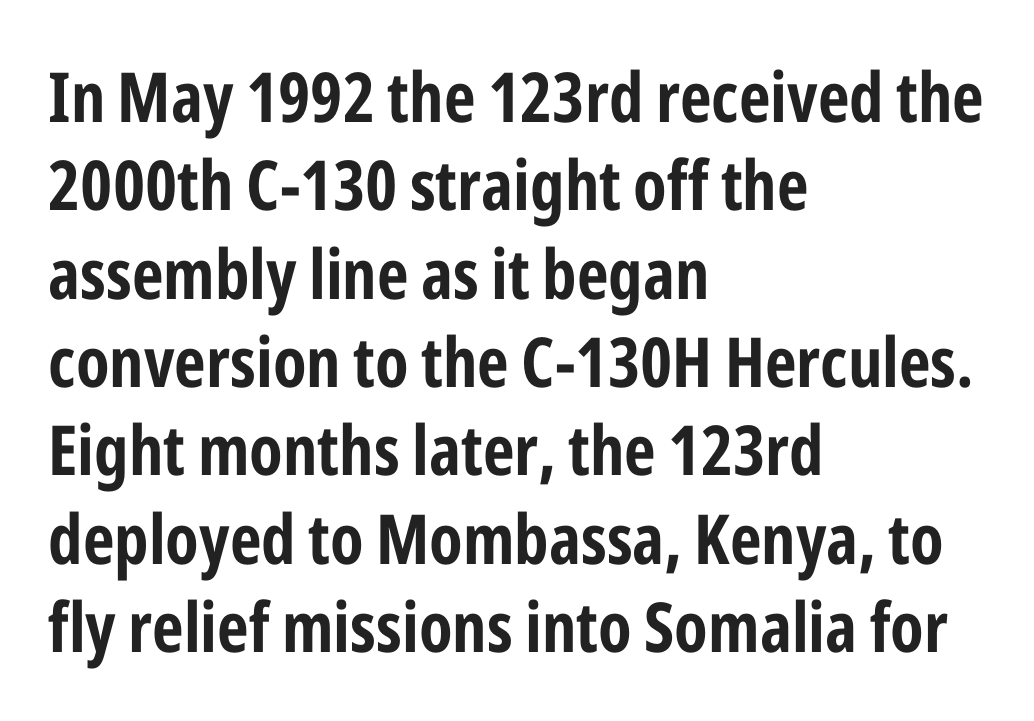
{"serif": "no", "italic": "no", "bold": "yes", "weight": "bold", "width": "condensed", "stroke_contrast": "low", "x_height": "medium", "monospaced": "no", "underline": "no", "align": "left", "line_spacing": "normal", "line_spacing_ratio": 1.28, "letter_spacing": "normal", "letter_spacing_em": 0.0, "glyph_px": 69}
